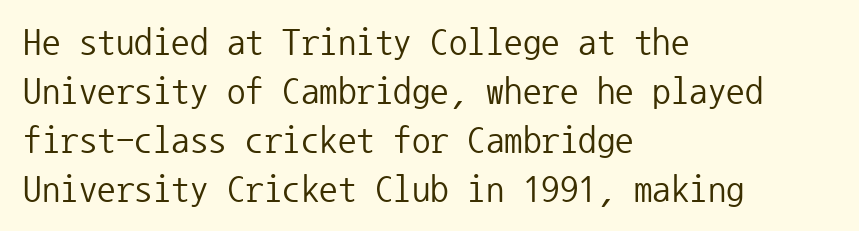
Do the characters align in a grid? Yes, the font is monospaced. The block of text has a typical density, with ordinary space between rows. Posture: vertical. Unlike a traditional serif, this face leaves its strokes unadorned. On a weight scale, this lands at 450 or below. Characters follow at the spacing the type designer built in.
